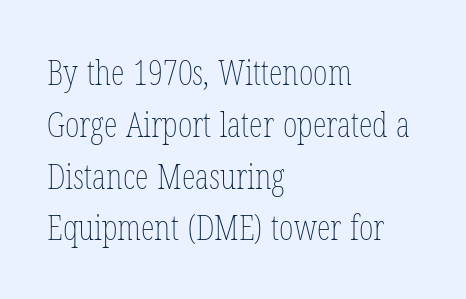
Q: Is the text bold? A: No.
Q: Is the text italic (slanted)? A: No, it is upright.
Q: Is the text underlined? A: No.
Q: How is the paragraph aligned? A: Left-aligned.
Q: Is the spacing between letters normal or unusually wide? A: Normal.
Q: Is the spacing between lines tight, normal or loose? A: Normal.
Q: Width (condensed, normal, or wide)? A: Condensed.
Q: Stroke contrast? A: Low.
Q: x-height? A: Medium.
Q: Monospaced? A: No.
